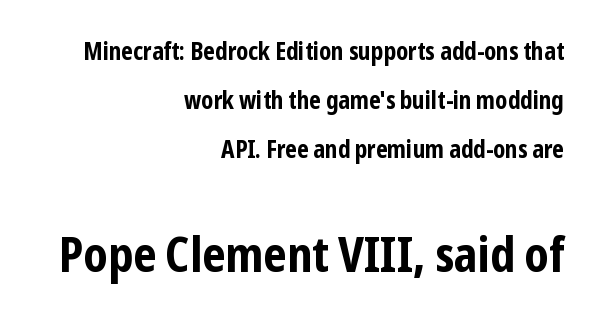
{"serif": "no", "italic": "no", "bold": "yes", "weight": "bold", "width": "condensed", "stroke_contrast": "low", "x_height": "medium", "monospaced": "no", "underline": "no", "align": "right", "line_spacing": "loose", "line_spacing_ratio": 2.05, "letter_spacing": "normal", "letter_spacing_em": 0.0, "larger_block": "second", "size_ratio": 2.0, "glyph_px": 48}
